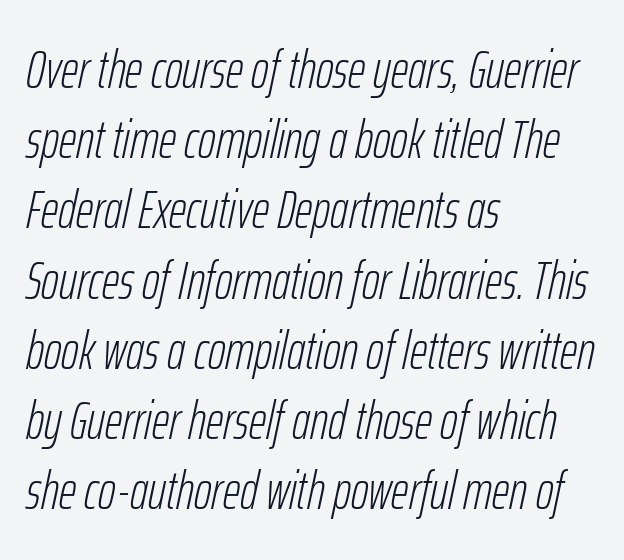
{"italic": "yes", "lean": "right", "slant_degrees": 12, "bold": "no", "weight": "light", "width": "condensed", "stroke_contrast": "low", "x_height": "medium", "monospaced": "no", "underline": "no", "align": "left", "line_spacing": "normal", "line_spacing_ratio": 1.3, "letter_spacing": "normal", "letter_spacing_em": 0.0, "glyph_px": 54}
